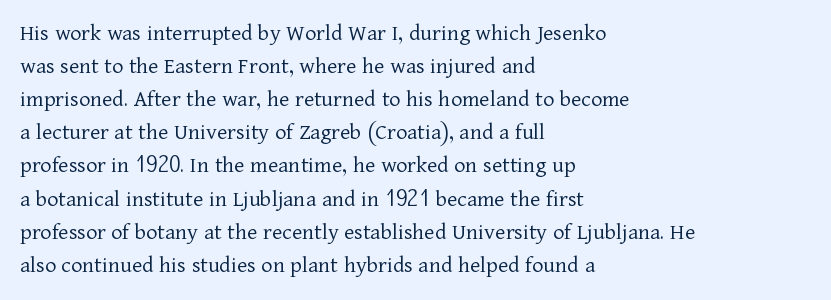
Horizontally, the lines are justified to the leading edge only. A roman cut, with each character standing at attention. The lines sit at an ordinary, default distance from one another. The font sits on the lighter half of the weight spectrum, regular included. Just letters on the line, the space beneath them empty. Standard letterfit; no display-style spreading of the glyphs.
